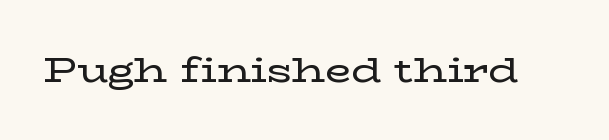
{"serif": "yes", "italic": "no", "width": "wide", "stroke_contrast": "low", "x_height": "medium", "monospaced": "no", "underline": "no", "letter_spacing": "normal", "letter_spacing_em": 0.0, "glyph_px": 34}
